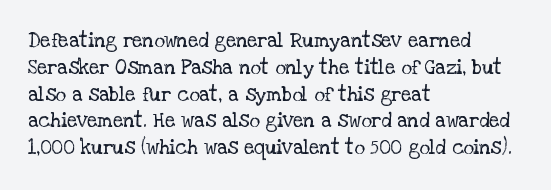
Unlike italic type, these characters show no tilt at all. Honestly, there is no underline to notice here at all. The ragged edge is on the right, which tells us the setting is flush left. Tracking here is standard; glyphs follow each other at the usual distance.
